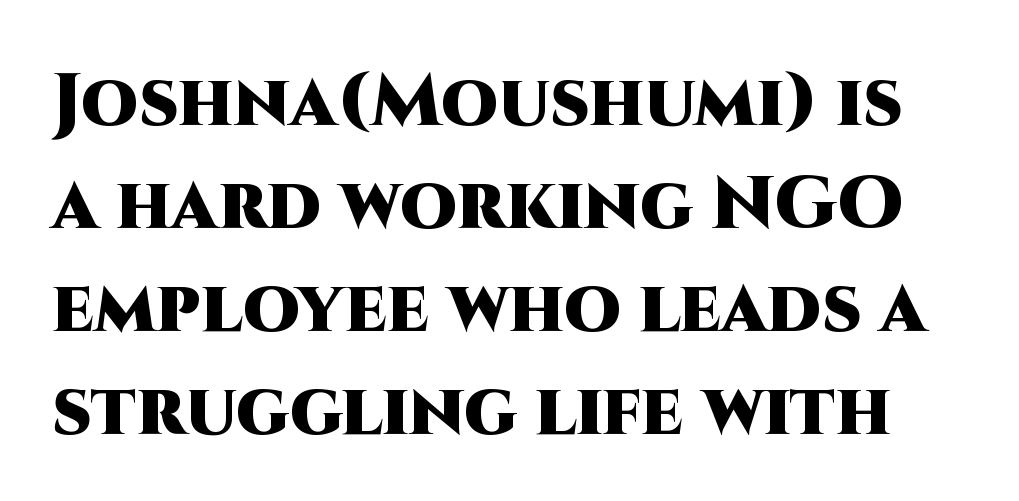
Q: Is the text bold? A: Yes.
Q: Is the text italic (slanted)? A: No, it is upright.
Q: Is the typeface a serif or a sans-serif typeface? A: Sans-serif.
Q: Is the text underlined? A: No.
Q: Is the spacing between letters normal or unusually wide? A: Normal.
Q: Is the spacing between lines tight, normal or loose? A: Normal.
Q: Width (condensed, normal, or wide)? A: Normal.
Q: Stroke contrast? A: High.
Q: x-height? A: Large.
Q: Monospaced? A: No.
